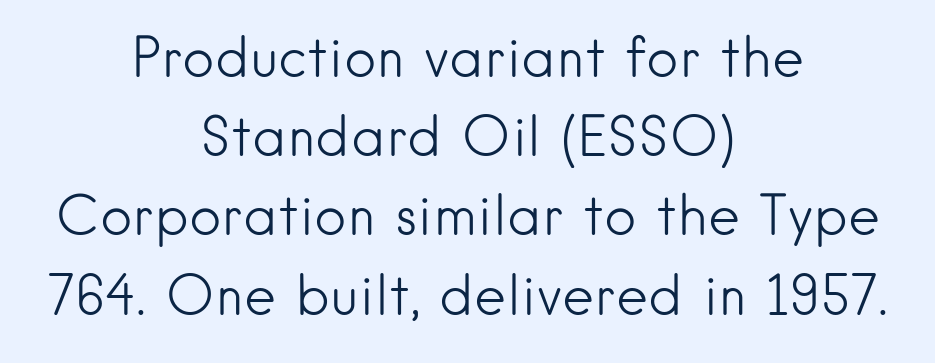
{"serif": "no", "italic": "no", "bold": "no", "weight": "light", "width": "normal", "stroke_contrast": "low", "x_height": "small", "monospaced": "no", "underline": "no", "align": "center", "line_spacing": "normal", "line_spacing_ratio": 1.44, "letter_spacing": "normal", "letter_spacing_em": 0.0, "glyph_px": 55}
